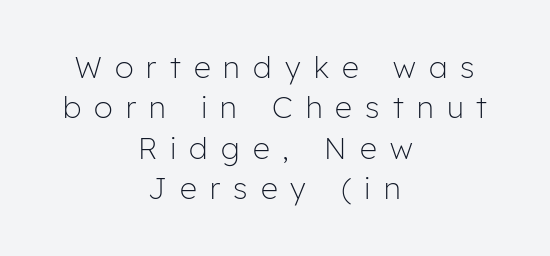
Q: Is the text bold? A: No.
Q: Is the text italic (slanted)? A: No, it is upright.
Q: Is the typeface a serif or a sans-serif typeface? A: Sans-serif.
Q: Is the text underlined? A: No.
Q: How is the paragraph aligned? A: Centered.
Q: Is the spacing between letters normal or unusually wide? A: Unusually wide.
Q: Is the spacing between lines tight, normal or loose? A: Normal.
Q: Width (condensed, normal, or wide)? A: Normal.
Q: Stroke contrast? A: Low.
Q: x-height? A: Medium.
Q: Monospaced? A: No.
